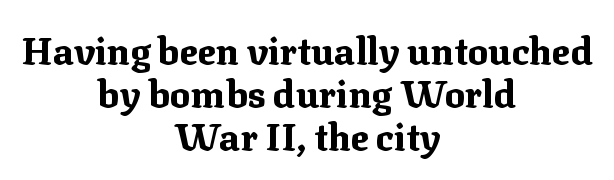
How are the letters spaced? Ordinarily, with no added tracking. Layout note: lines centered. Cramped leading. Each letter keeps its own natural width here, so spacing adapts to shape.
